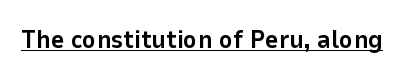
No extra tracking has been applied to these lines. Glance below the letters and you will spot a drawn line. Quick note: not italic, upright. The letters are bold, with thick, heavy strokes.
